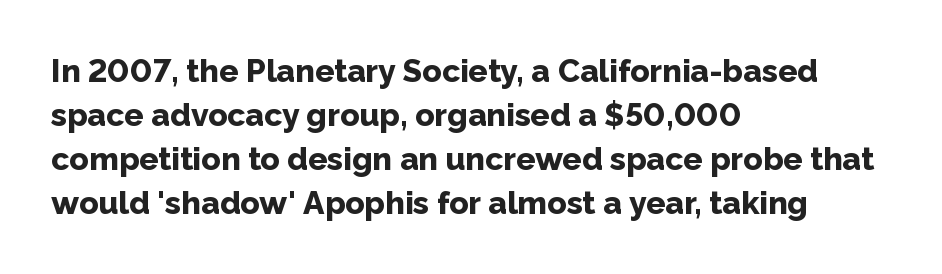
{"serif": "no", "italic": "no", "bold": "yes", "weight": "bold", "width": "normal", "stroke_contrast": "low", "x_height": "medium", "monospaced": "no", "underline": "no", "align": "left", "line_spacing": "normal", "line_spacing_ratio": 1.38, "letter_spacing": "normal", "letter_spacing_em": 0.0, "glyph_px": 32}
